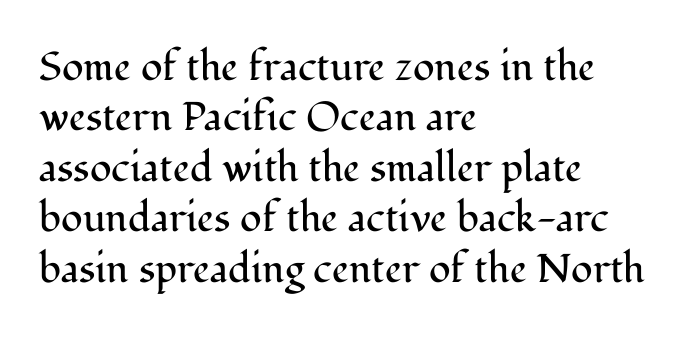
Has an underline been added? It has not. Classification — serif. The typesetter chose a ragged-right arrangement here. Tall strokes in this sample are plumb rather than angled. If you measured baseline to baseline, you'd find a middling distance.
